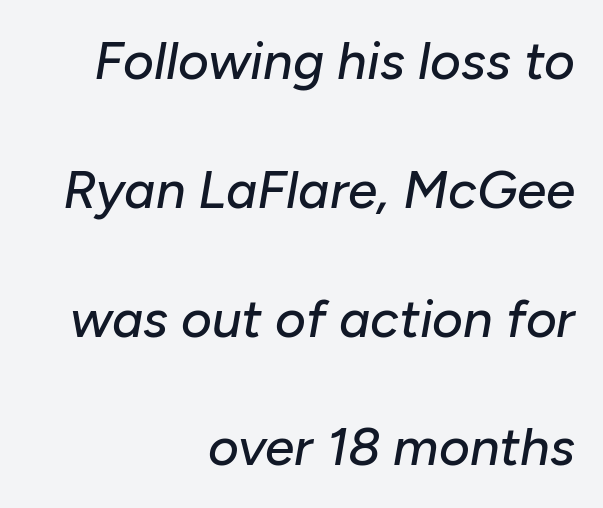
A typesetter would call this leading open, well beyond the default. Where is the straight margin? On the right. This sample uses plain, unmodified letter spacing. Do the characters align in a grid? No, the font is proportional. You can tell it's italic because the verticals aren't actually vertical.
